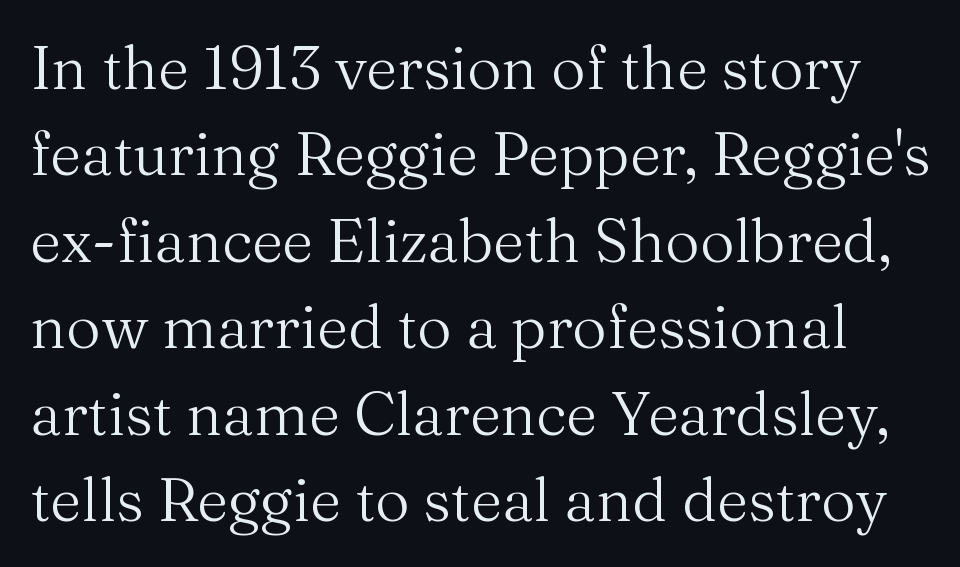
The image shows 60 px regular-weight serif type, upright; set normal line spacing (1.44x), normal letter spacing, not underlined; medium stroke contrast and a medium x-height.
